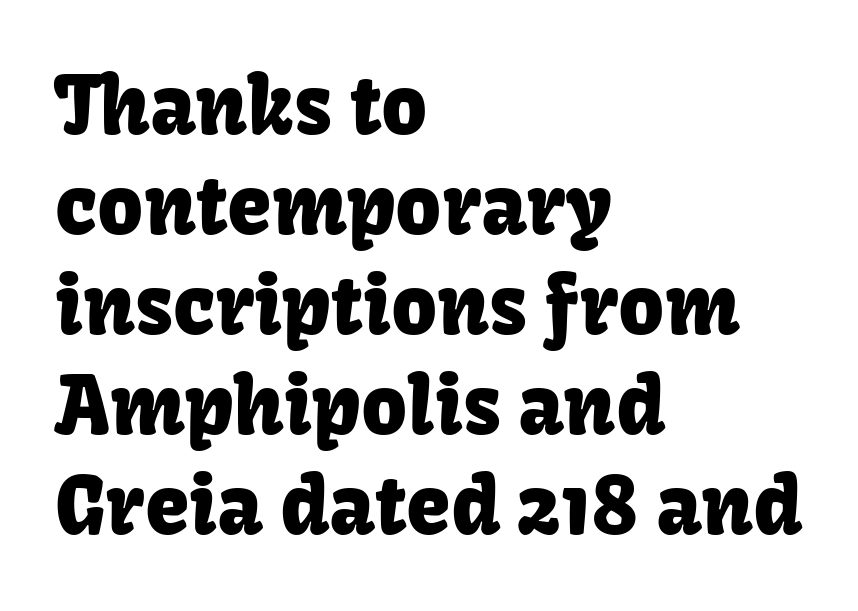
Serifs: no, the terminals of the letterforms are clean. Posture: upright roman. Honestly, there is no underline to notice here at all. The horizontal fit of the characters is conventional and even.
